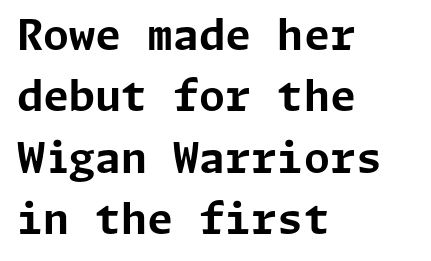
Q: Is the text bold? A: Yes.
Q: Is the text italic (slanted)? A: No, it is upright.
Q: Is the typeface a serif or a sans-serif typeface? A: Sans-serif.
Q: Is the text underlined? A: No.
Q: How is the paragraph aligned? A: Left-aligned.
Q: Is the spacing between letters normal or unusually wide? A: Normal.
Q: Is the spacing between lines tight, normal or loose? A: Normal.
Q: Width (condensed, normal, or wide)? A: Normal.
Q: Stroke contrast? A: Low.
Q: x-height? A: Medium.
